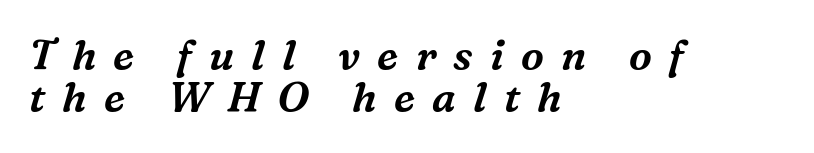
In terms of letterspacing, this is a distinctly airy, spread setting. Note the varied advance widths — an 'i' is clearly narrower than an 'm'. Every row of glyphs begins at an identical x-position on the left. Compared with ordinary roman type, these characters are visibly tilted. Quick note: interline space is minimal.
